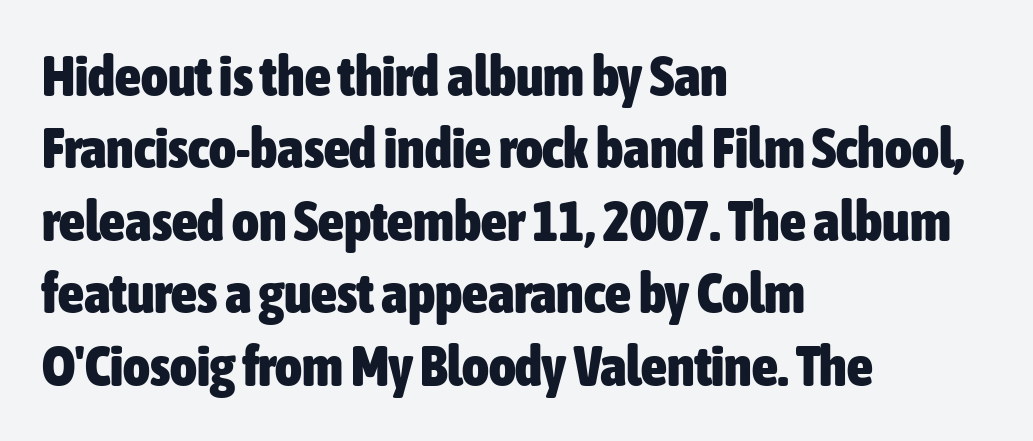
Spacing verdict: proportional, widths tailored to each character. Casual observation: everything's shoved over to the left. These lines sit exactly where default settings would place them. A typesetter would call this zero additional tracking.
